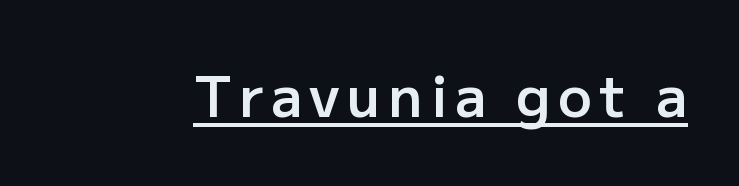
Q: Is the text bold? A: Semi-bold.
Q: Is the text italic (slanted)? A: No, it is upright.
Q: Is the typeface a serif or a sans-serif typeface? A: Sans-serif.
Q: Is the text underlined? A: Yes.
Q: Width (condensed, normal, or wide)? A: Normal.
Q: Stroke contrast? A: Low.
Q: x-height? A: Medium.
Q: Monospaced? A: No.
